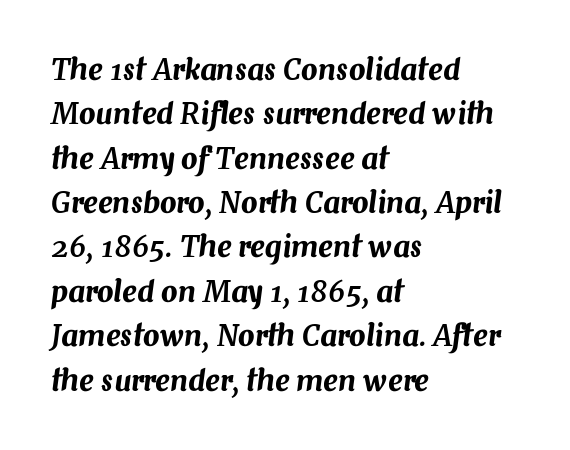
The image shows 29 px text type, italic (leaning right); set left-aligned, normal line spacing (1.53x), normal letter spacing, not underlined; medium stroke contrast and a medium x-height.
